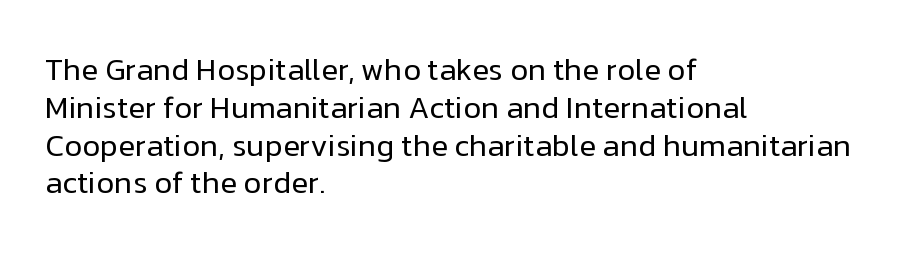
{"serif": "no", "italic": "no", "bold": "no", "weight": "regular", "width": "normal", "stroke_contrast": "low", "x_height": "medium", "monospaced": "no", "underline": "no", "align": "left", "line_spacing_ratio": 1.22, "letter_spacing": "normal", "letter_spacing_em": 0.0, "glyph_px": 31}
